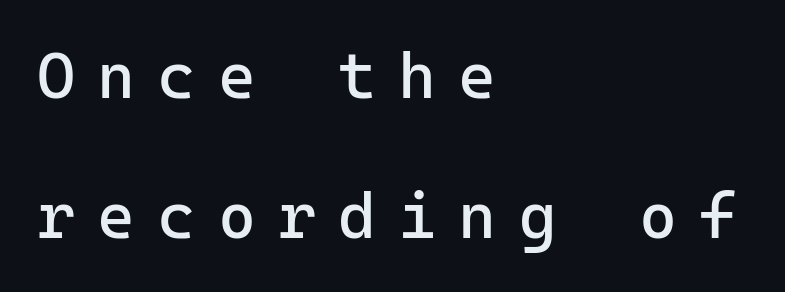
The image shows 65 px regular-weight sans-serif type, upright, monospaced; set left-aligned, loose line spacing (2.16x), unusually wide letter spacing (+0.34 em), not underlined; low stroke contrast and a medium x-height.
